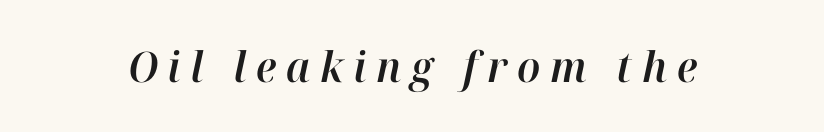
The image shows 42 px text type, italic (leaning right); set unusually wide letter spacing (+0.23 em), not underlined; high stroke contrast and a medium x-height.
